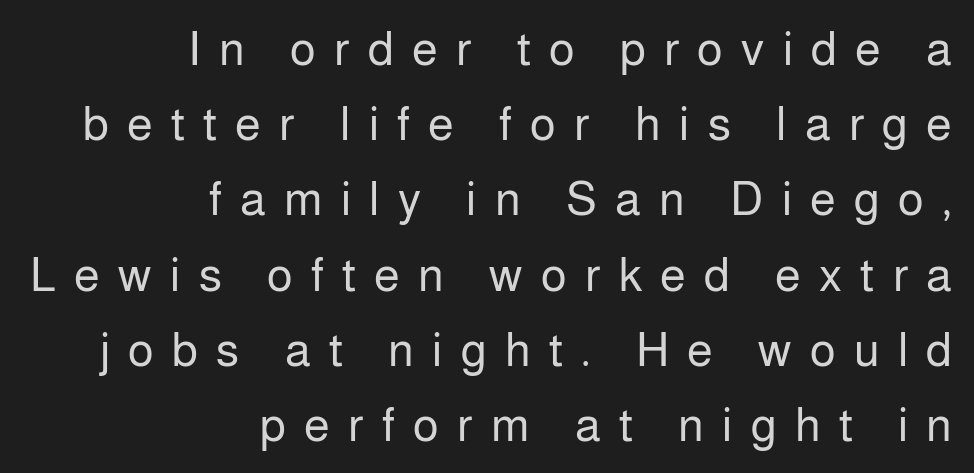
Q: Is the text bold? A: No.
Q: Is the text italic (slanted)? A: No, it is upright.
Q: Is the typeface a serif or a sans-serif typeface? A: Sans-serif.
Q: Is the text underlined? A: No.
Q: How is the paragraph aligned? A: Right-aligned.
Q: Is the spacing between letters normal or unusually wide? A: Unusually wide.
Q: Is the spacing between lines tight, normal or loose? A: Normal.
Q: Width (condensed, normal, or wide)? A: Normal.
Q: Stroke contrast? A: Low.
Q: x-height? A: Medium.
Q: Monospaced? A: No.
